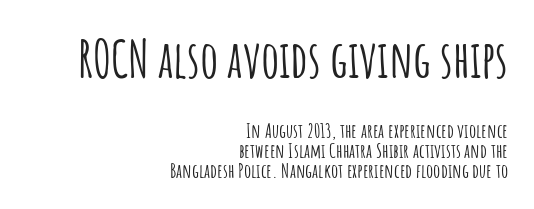
The designer went with a sans here, leaving each stem footless. Plain, unruled lines of type. Proportional: the letters do not fall into vertical columns. Each new line begins almost immediately beneath the previous one. The line texture is even and compact thanks to regular tracking. The letters stand straight up with perfectly vertical stems.
